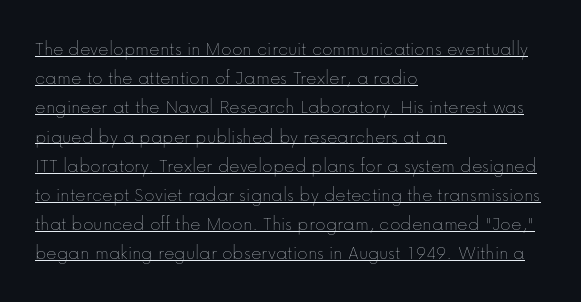
This rendering uses left alignment, leaving the right contour irregular. Nothing unusual about the tracking: characters are spaced as the font intends. A baseline rule has been typeset under these characters. The typography opts for an upright posture over an oblique one.
